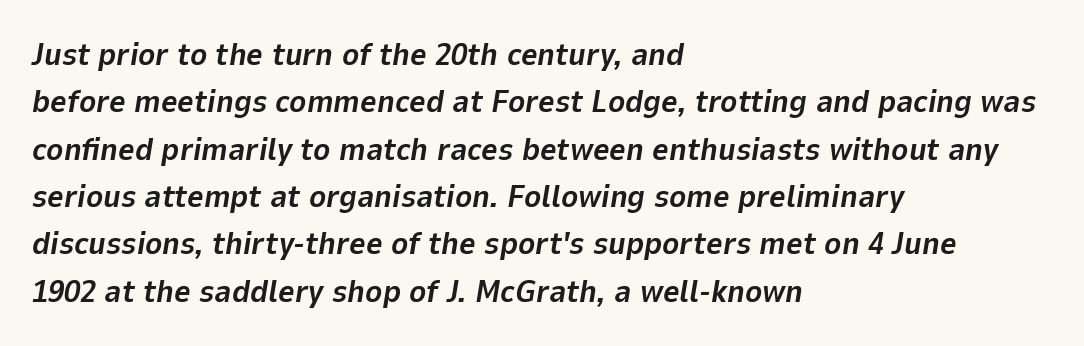
Q: Is the text bold? A: Yes.
Q: Is the text italic (slanted)? A: Yes, it leans right by about 9 degrees.
Q: Is the text underlined? A: No.
Q: How is the paragraph aligned? A: Left-aligned.
Q: Is the spacing between letters normal or unusually wide? A: Normal.
Q: Is the spacing between lines tight, normal or loose? A: Normal.
Q: Width (condensed, normal, or wide)? A: Normal.
Q: Stroke contrast? A: Low.
Q: x-height? A: Medium.
Q: Monospaced? A: No.
